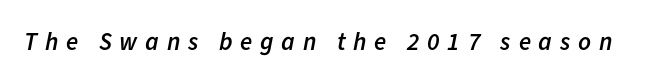
{"italic": "yes", "lean": "right", "slant_degrees": 11, "bold": "semi", "underline": "no", "letter_spacing": "wide", "letter_spacing_em": 0.31, "glyph_px": 25}
